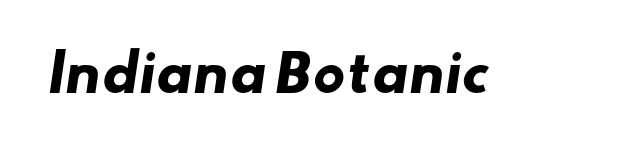
This sample has the flowing, uneven cadence of proportional lettering. The passage shown has conventional tracking throughout. This is sans-serif lettering, the kind often seen on screens and signage. Is the type bold? Yes — the strokes are clearly thick and heavy.
